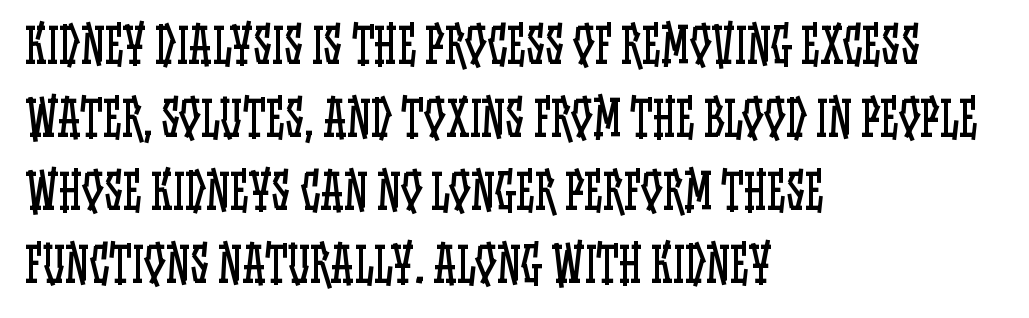
The image shows 48 px regular-weight, condensed type, upright; set left-aligned, normal line spacing (1.52x), normal letter spacing, not underlined; low stroke contrast and a large x-height.
